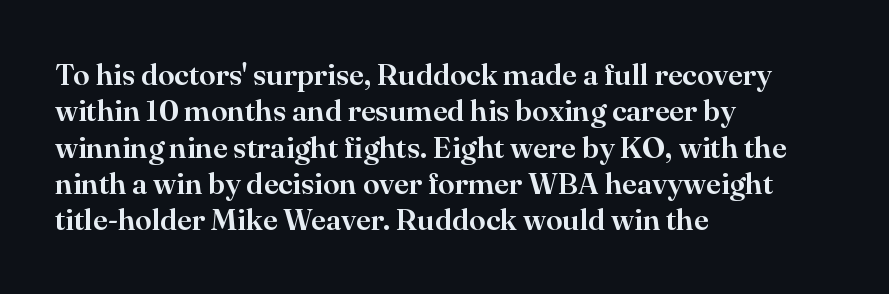
{"serif": "yes", "italic": "no", "width": "normal", "stroke_contrast": "high", "x_height": "small", "monospaced": "no", "underline": "no", "align": "left", "line_spacing_ratio": 1.21, "letter_spacing": "normal", "letter_spacing_em": 0.0, "glyph_px": 30}
